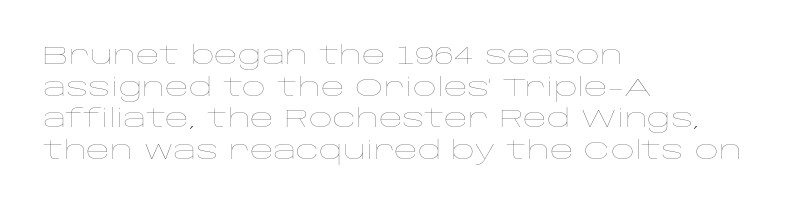
Q: Is the text bold? A: No.
Q: Is the text italic (slanted)? A: No, it is upright.
Q: Is the text underlined? A: No.
Q: How is the paragraph aligned? A: Left-aligned.
Q: Is the spacing between letters normal or unusually wide? A: Normal.
